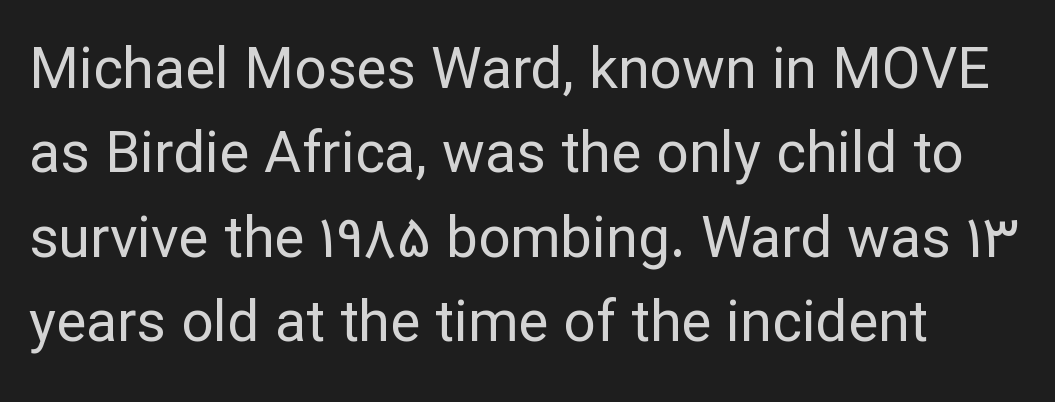
The image shows 57 px regular-weight sans-serif type, upright; set normal line spacing (1.48x), normal letter spacing, not underlined; low stroke contrast and a medium x-height.
